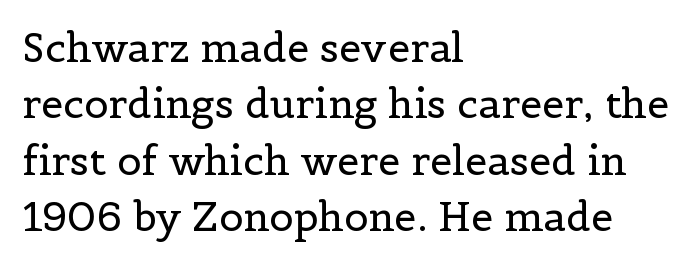
Q: Is the text bold? A: No.
Q: Is the text italic (slanted)? A: No, it is upright.
Q: Is the typeface a serif or a sans-serif typeface? A: Serif.
Q: Is the text underlined? A: No.
Q: How is the paragraph aligned? A: Left-aligned.
Q: Is the spacing between letters normal or unusually wide? A: Normal.
Q: Is the spacing between lines tight, normal or loose? A: Normal.
Q: Width (condensed, normal, or wide)? A: Normal.
Q: x-height? A: Medium.
Q: Monospaced? A: No.
